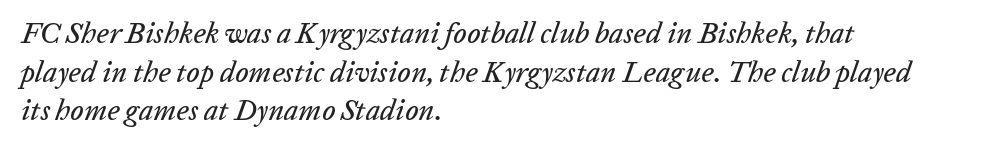
Q: Is the text italic (slanted)? A: Yes, it leans right by about 20 degrees.
Q: Is the text underlined? A: No.
Q: How is the paragraph aligned? A: Left-aligned.
Q: Is the spacing between letters normal or unusually wide? A: Normal.
Q: Is the spacing between lines tight, normal or loose? A: Normal.
Q: Width (condensed, normal, or wide)? A: Normal.
Q: Stroke contrast? A: Low.
Q: x-height? A: Medium.
Q: Monospaced? A: No.
